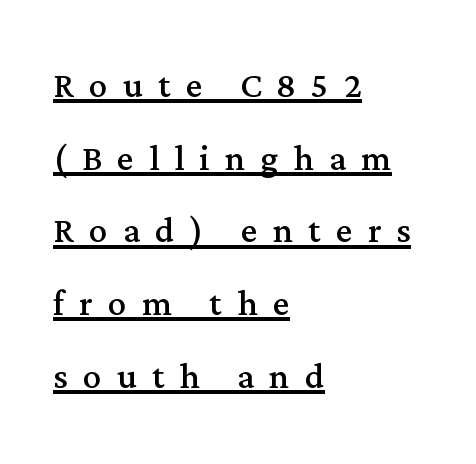
Tracking value appears strongly positive — letters spread wide. Stems and bowls with no extra thickness — not bold. The letters advance in unequal steps, a hallmark of proportional type. Underlining? Definitely there. Yep, those are serifs on the letters. Unlike italic type, these characters show no tilt at all.
